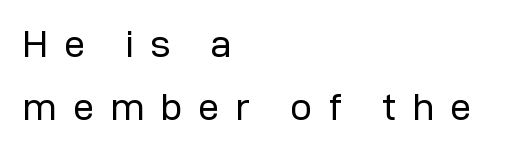
Q: Is the text bold? A: No.
Q: Is the text italic (slanted)? A: No, it is upright.
Q: Is the typeface a serif or a sans-serif typeface? A: Sans-serif.
Q: Is the text underlined? A: No.
Q: How is the paragraph aligned? A: Left-aligned.
Q: Is the spacing between letters normal or unusually wide? A: Unusually wide.
Q: Is the spacing between lines tight, normal or loose? A: Normal.
Q: Width (condensed, normal, or wide)? A: Normal.
Q: Stroke contrast? A: Low.
Q: x-height? A: Medium.
Q: Monospaced? A: No.
